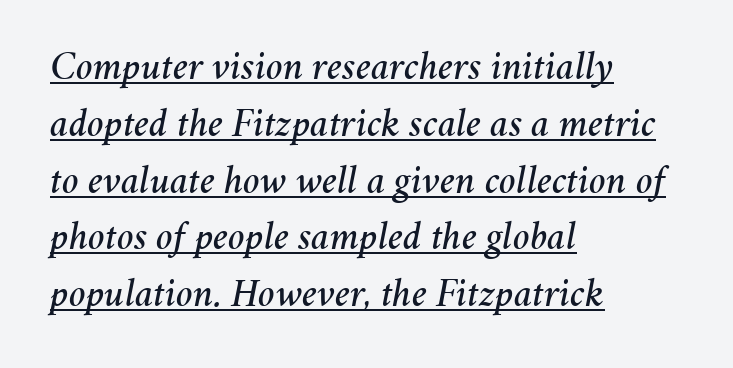
Where is the straight margin? On the left. Somebody hit Ctrl+U on this one — the words are underlined. The type is set solid horizontally, with unmodified tracking. How would I describe the line gaps? Plain and ordinary. The axis of the letterforms is tilted away from vertical.
